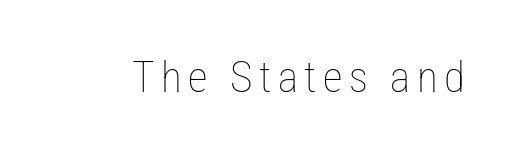
The image shows 43 px thin, condensed type, upright; set not underlined; low stroke contrast and a medium x-height.
